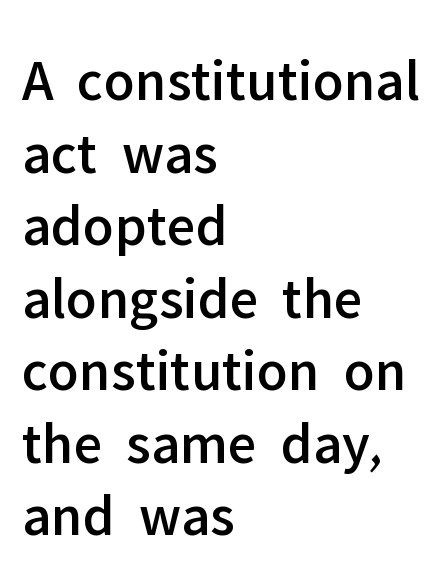
The rendering shows plain stroke endings on the letterforms — a sans-serif design. Every row of glyphs begins at an identical x-position on the left. Do the letters lean? They stand straight. Is the letter spacing exaggerated? No — it looks like the ordinary default. Has an underline been added? It has not. Spacing verdict: proportional, widths tailored to each character.
